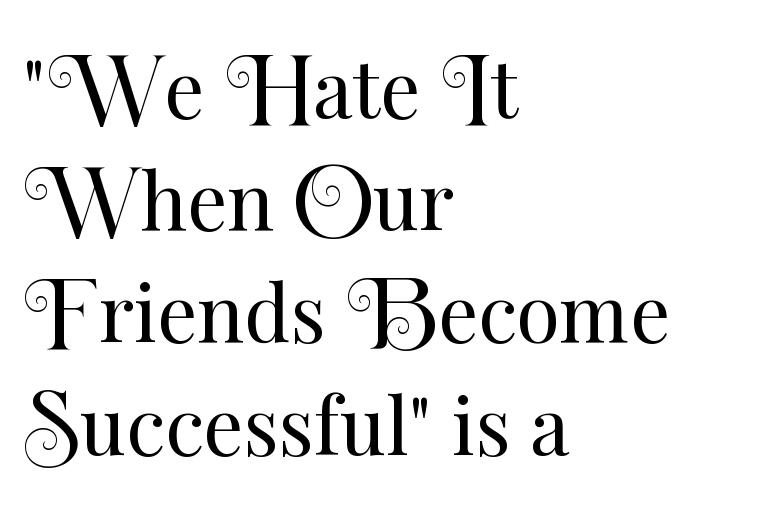
The image shows 79 px regular-weight type, upright; set left-aligned, normal line spacing (1.42x), normal letter spacing, not underlined; medium stroke contrast and a small x-height.
